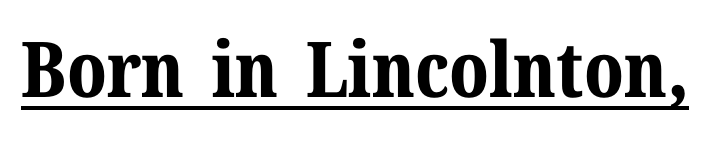
{"serif": "yes", "italic": "no", "bold": "yes", "weight": "bold", "width": "normal", "stroke_contrast": "medium", "x_height": "medium", "monospaced": "no", "underline": "yes", "letter_spacing": "normal", "letter_spacing_em": 0.0, "glyph_px": 77}
